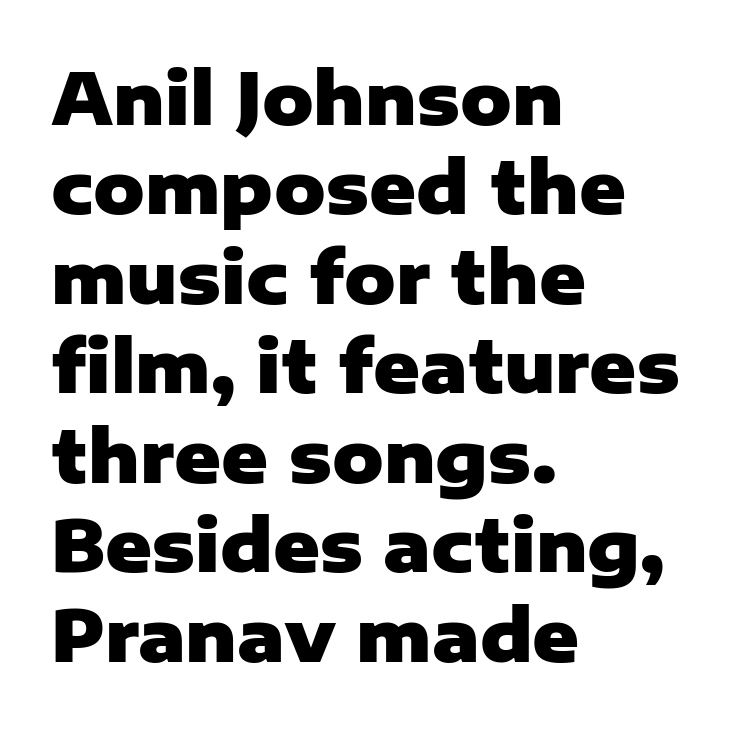
Q: Is the text bold? A: Yes.
Q: Is the text italic (slanted)? A: No, it is upright.
Q: Is the typeface a serif or a sans-serif typeface? A: Sans-serif.
Q: Is the text underlined? A: No.
Q: How is the paragraph aligned? A: Left-aligned.
Q: Is the spacing between letters normal or unusually wide? A: Normal.
Q: Is the spacing between lines tight, normal or loose? A: Normal.
Q: Width (condensed, normal, or wide)? A: Normal.
Q: Stroke contrast? A: Low.
Q: x-height? A: Medium.
Q: Monospaced? A: No.
